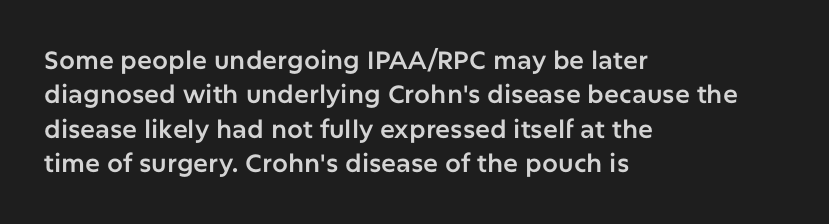
Style check: upright. All the whitespace from short lines collects on the right. Rule under the text: the space is simply empty. Leading matches the norm, producing a regular column.
